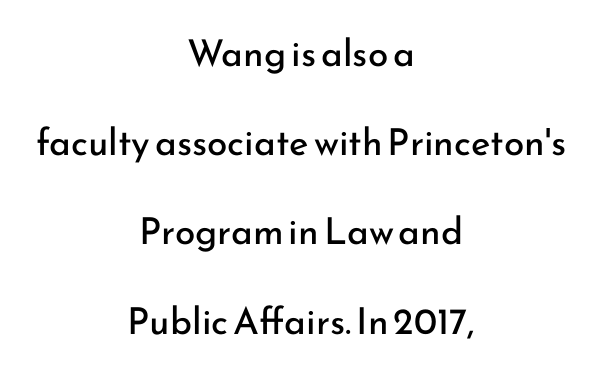
{"serif": "no", "italic": "no", "bold": "no", "weight": "regular", "width": "normal", "stroke_contrast": "low", "x_height": "small", "monospaced": "no", "underline": "no", "align": "center", "line_spacing": "loose", "line_spacing_ratio": 2.41, "letter_spacing": "normal", "letter_spacing_em": 0.0, "glyph_px": 37}
